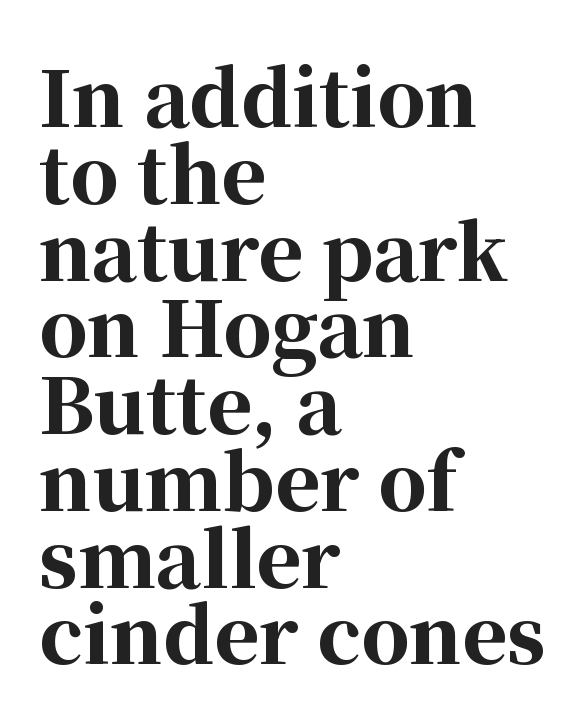
Q: Is the text bold? A: Yes.
Q: Is the text italic (slanted)? A: No, it is upright.
Q: Is the typeface a serif or a sans-serif typeface? A: Serif.
Q: Is the text underlined? A: No.
Q: How is the paragraph aligned? A: Left-aligned.
Q: Is the spacing between letters normal or unusually wide? A: Normal.
Q: Is the spacing between lines tight, normal or loose? A: Tight.
Q: Width (condensed, normal, or wide)? A: Normal.
Q: Stroke contrast? A: High.
Q: x-height? A: Medium.
Q: Monospaced? A: No.
